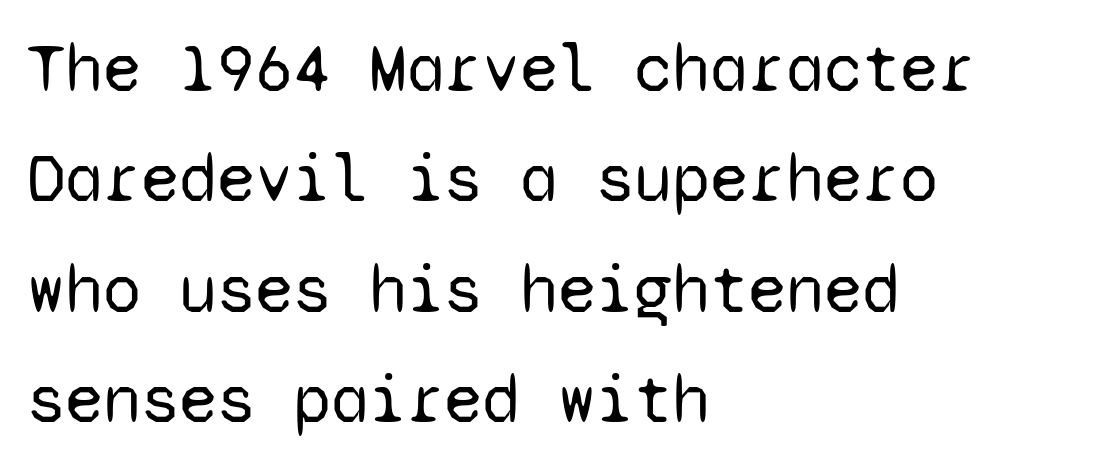
{"serif": "no", "italic": "no", "bold": "no", "weight": "regular", "width": "normal", "stroke_contrast": "low", "x_height": "medium", "monospaced": "yes", "underline": "no", "align": "left", "line_spacing": "normal", "line_spacing_ratio": 1.6, "letter_spacing": "normal", "letter_spacing_em": 0.0, "glyph_px": 69}
